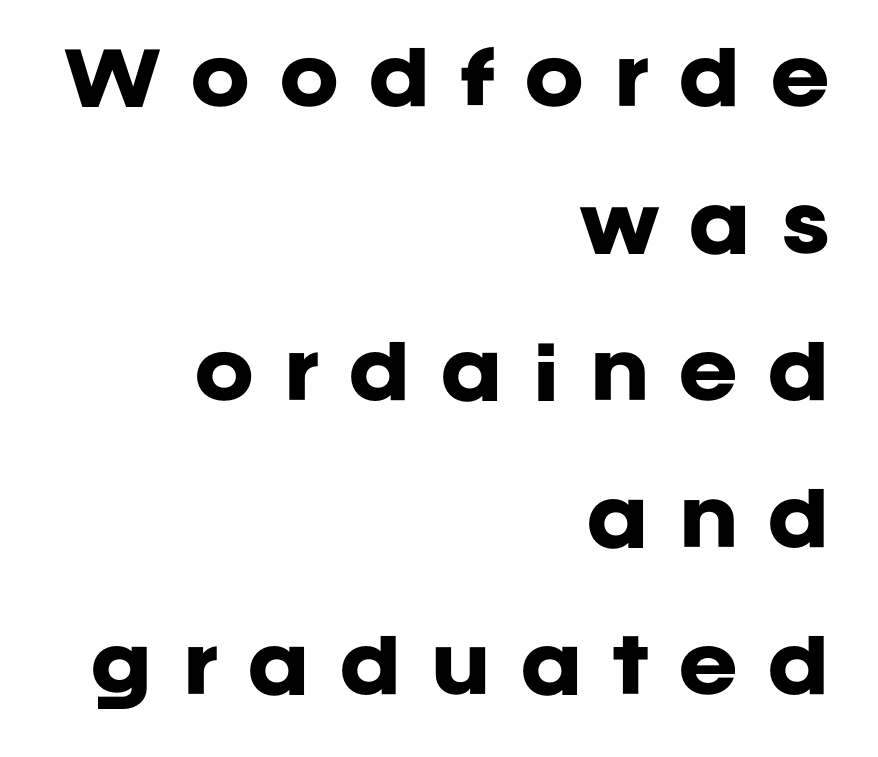
Q: Is the text bold? A: Yes.
Q: Is the text italic (slanted)? A: No, it is upright.
Q: Is the typeface a serif or a sans-serif typeface? A: Sans-serif.
Q: Is the text underlined? A: No.
Q: How is the paragraph aligned? A: Right-aligned.
Q: Is the spacing between letters normal or unusually wide? A: Unusually wide.
Q: Is the spacing between lines tight, normal or loose? A: Loose.
Q: Width (condensed, normal, or wide)? A: Normal.
Q: Stroke contrast? A: Low.
Q: x-height? A: Large.
Q: Monospaced? A: No.
